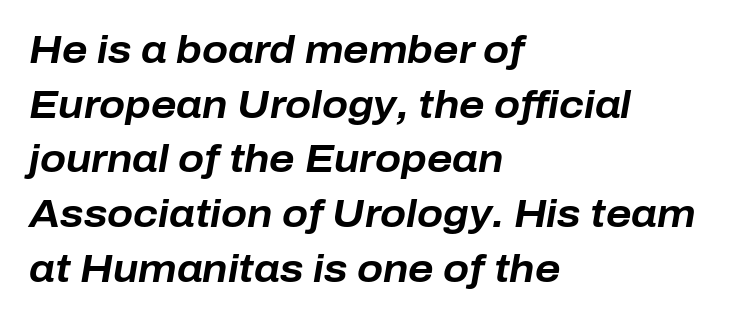
The space directly below the letters is spotless. The paragraph has a hard left edge and a soft right edge. These lines are rendered in a variable-pitch font. This rendering leaves character spacing at its baseline value. Heavy-handed strokes throughout: this text is bold.
